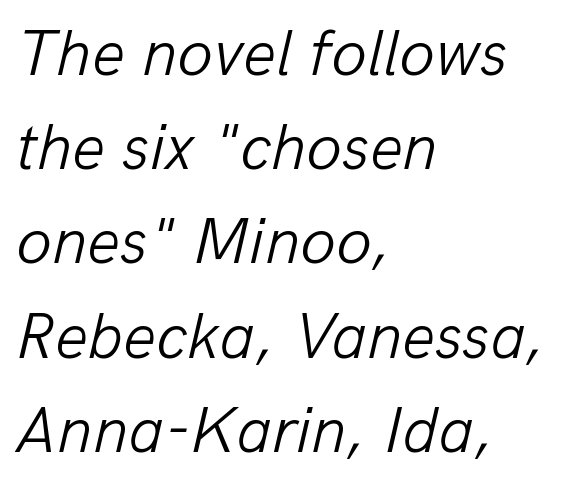
The image shows 65 px light type, italic (leaning right); set left-aligned, normal line spacing (1.45x), normal letter spacing, not underlined; low stroke contrast and a medium x-height.
